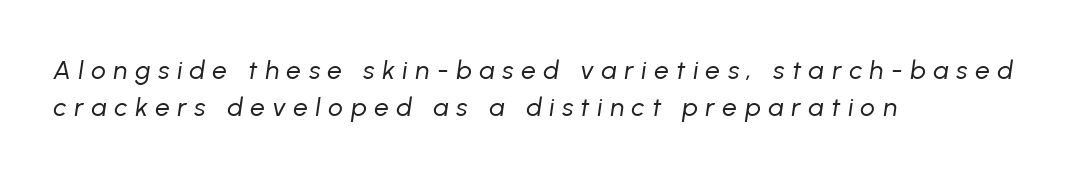
Q: Is the text bold? A: No.
Q: Is the text italic (slanted)? A: Yes, it leans right by about 8 degrees.
Q: Is the text underlined? A: No.
Q: How is the paragraph aligned? A: Left-aligned.
Q: Is the spacing between letters normal or unusually wide? A: Unusually wide.
Q: Is the spacing between lines tight, normal or loose? A: Normal.
